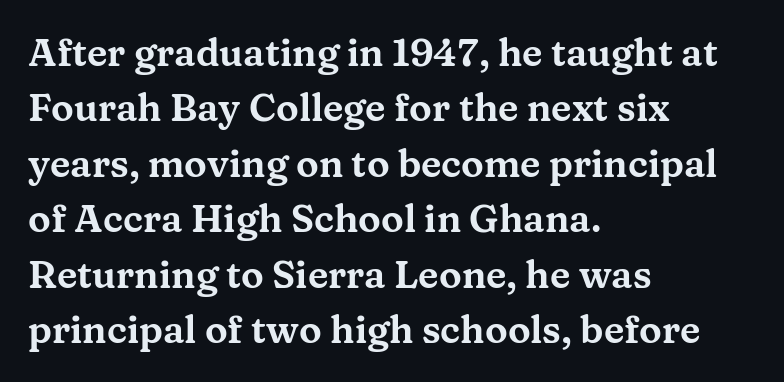
The image shows 38 px wide serif type, upright; set left-aligned, normal line spacing (1.46x), normal letter spacing, not underlined; medium stroke contrast and a medium x-height.
